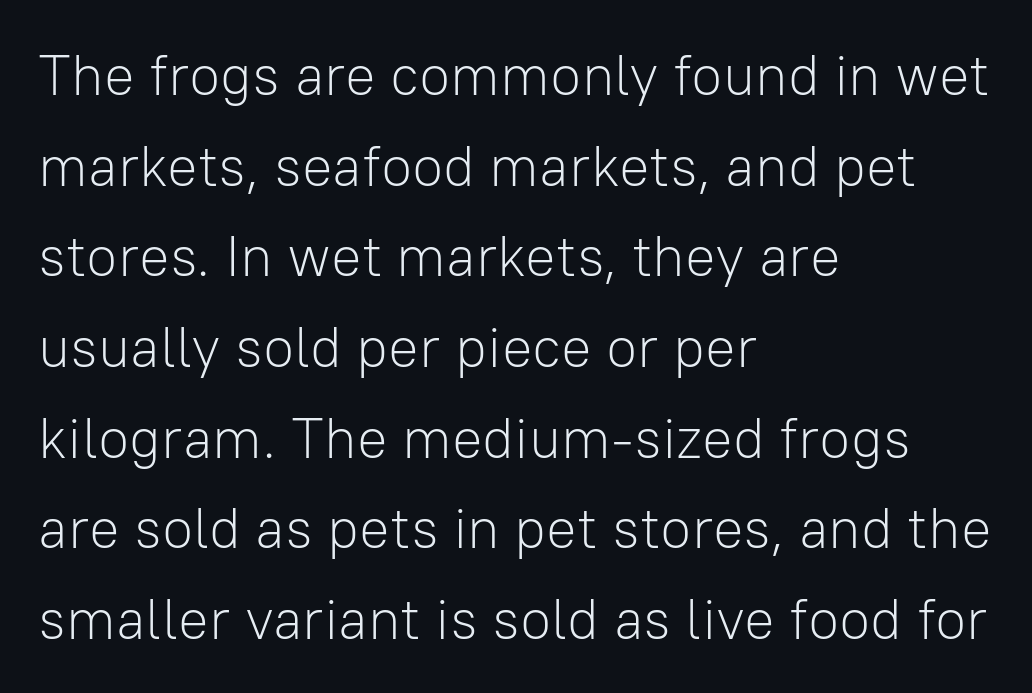
Q: Is the text bold? A: No.
Q: Is the text italic (slanted)? A: No, it is upright.
Q: Is the typeface a serif or a sans-serif typeface? A: Sans-serif.
Q: Is the text underlined? A: No.
Q: How is the paragraph aligned? A: Left-aligned.
Q: Is the spacing between letters normal or unusually wide? A: Normal.
Q: Is the spacing between lines tight, normal or loose? A: Normal.
Q: Width (condensed, normal, or wide)? A: Normal.
Q: Stroke contrast? A: Low.
Q: x-height? A: Medium.
Q: Monospaced? A: No.
